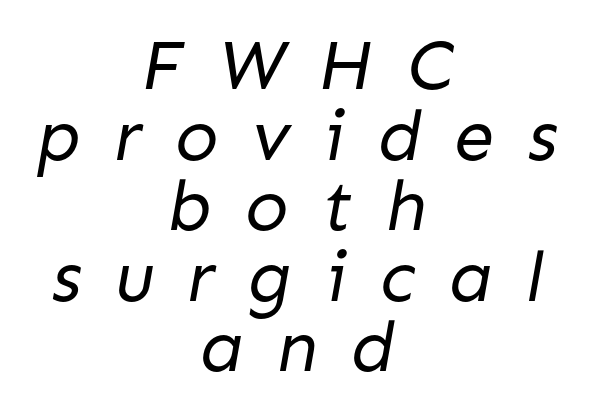
Classification — sans serif. The letters advance in unequal steps, a hallmark of proportional type. Compared with a flush-left layout, this one balances lines on the center instead. Characters follow at a spacing far wider than the type designer built in.
